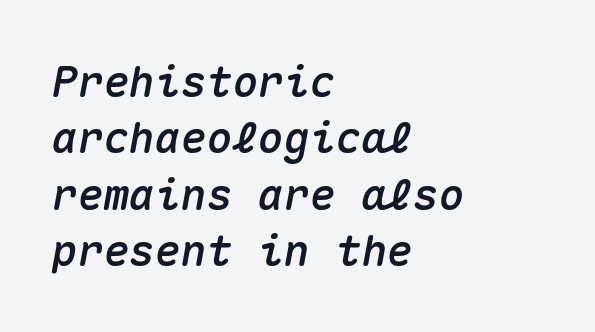
The image shows 43 px text type, italic (leaning right), monospaced; set left-aligned, normal line spacing (1.31x), normal letter spacing, not underlined; medium stroke contrast and a medium x-height.
